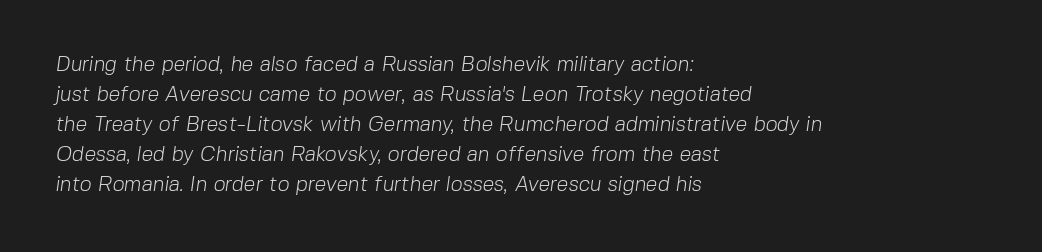
The image shows 21 px text type; set left-aligned, normal line spacing (1.43x), normal letter spacing, not underlined.
